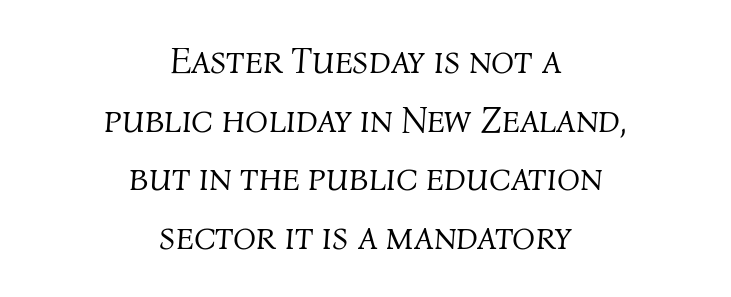
The image shows 38 px light type, italic (leaning right); set centered, normal line spacing (1.54x), normal letter spacing, not underlined; medium stroke contrast and a medium x-height.
